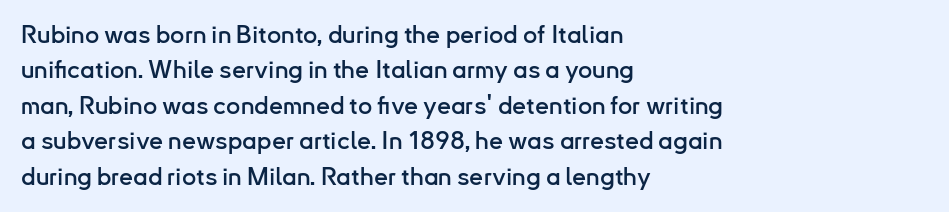
The line texture is even and compact thanks to regular tracking. Glance below the letters and you will spot only blank space. It's the straight-up-and-down kind of type. Each line starts at the same left margin while the right side varies. Reading down the column, the eye jumps a familiar distance to each next line.
